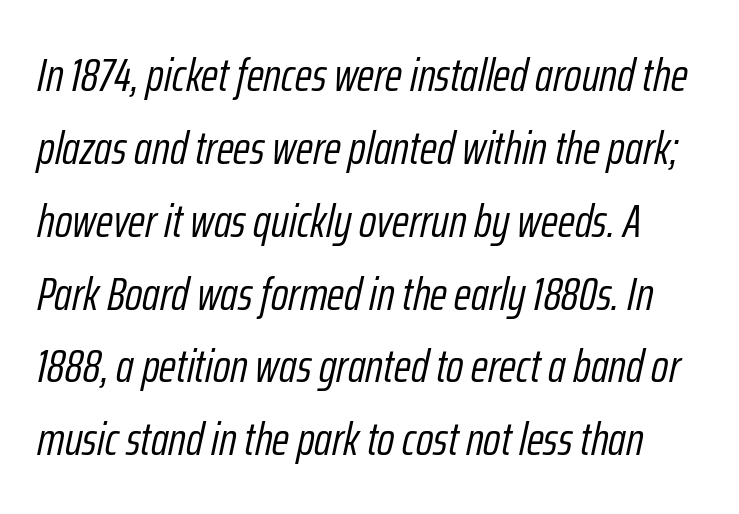
The image shows 47 px light, condensed type, italic (leaning right); set normal line spacing (1.55x), normal letter spacing, not underlined; low stroke contrast and a medium x-height.
